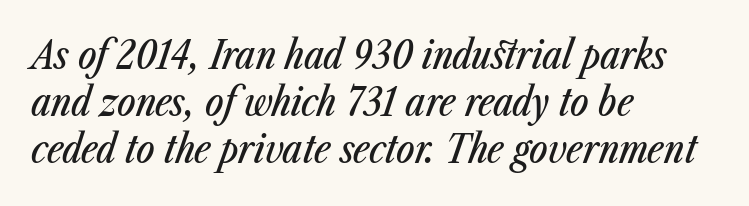
The image shows 39 px condensed type, italic (leaning right); set left-aligned, line spacing 1.21x, normal letter spacing, not underlined; low stroke contrast and a medium x-height.
